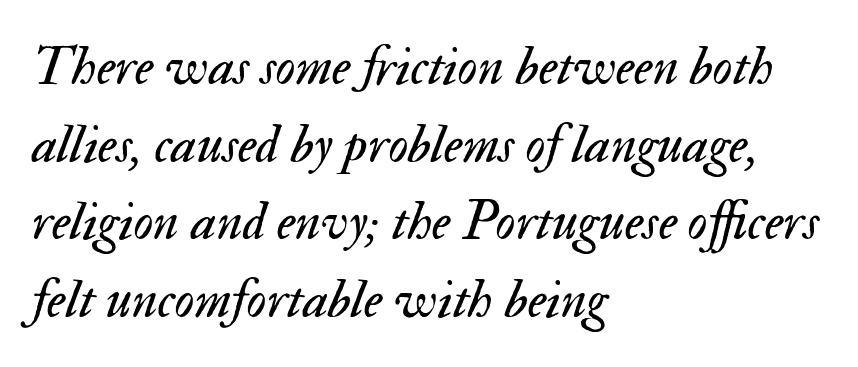
This reads as an unemphasized weight, regular at the heaviest. The face used here is rendered with its standard letterfit. Each letter keeps its own natural width here, so spacing adapts to shape. The foot of each line stays bare and open.
